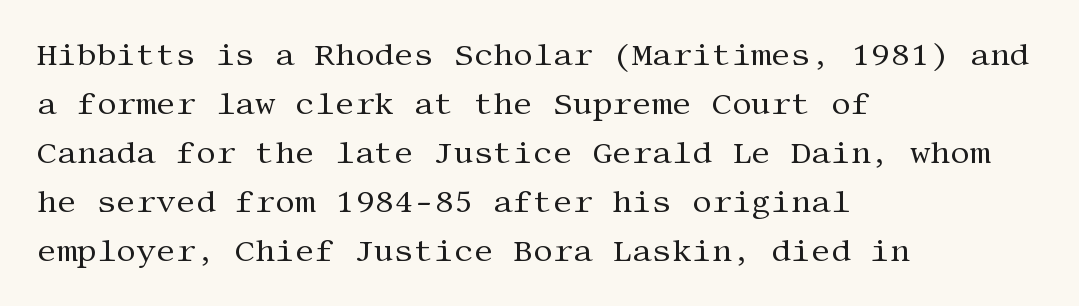
Every character sits straight up, as roman type does. This rendering features lettering with no underline. Horizontally, the lines are justified to the leading edge only. Weight: in the light-to-regular range. Baseline-to-baseline distance is the conventional proportion of letter height.
